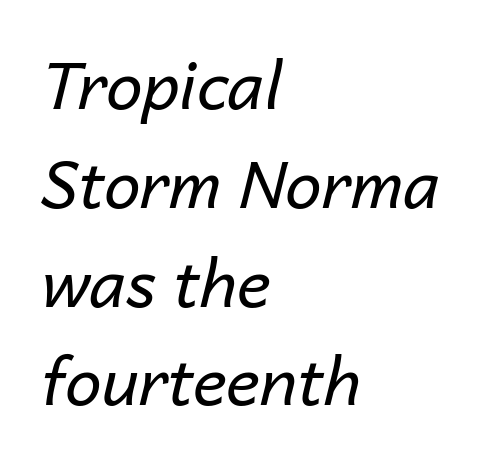
These lines are set flush left with a ragged right edge. Character widths vary here, with narrow letters taking less room than wide ones. Rows of type keep a routine distance in the vertical direction. Italic? Definitely — the glyphs are oblique.
